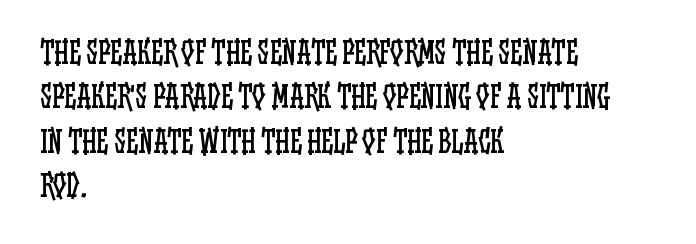
Compared with a typical body face, this is equally light or lighter still. Only glyphs here, with clear space below each row. Letter spacing: default. Horizontally, the lines are justified to the leading edge only. A typesetter would call this leading conventional body-copy spacing.
